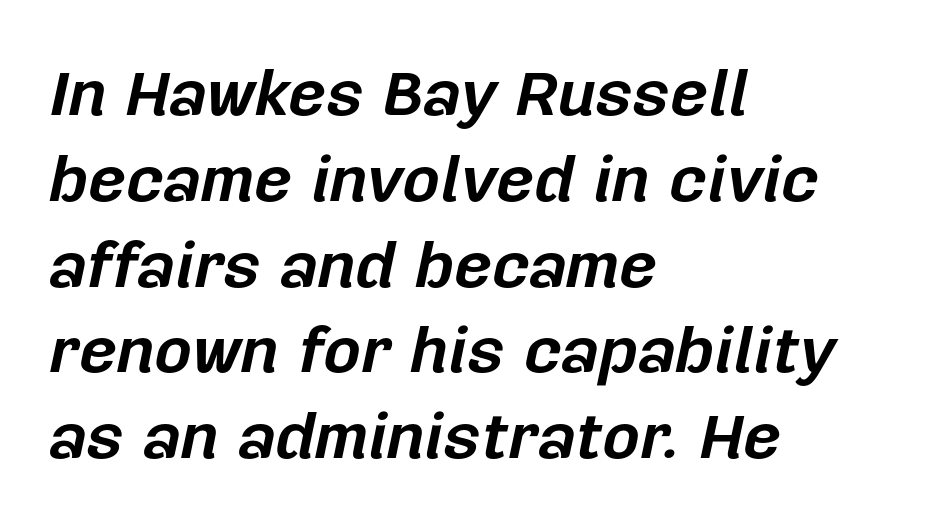
Yep, that's italic — everything's leaning. Horizontal bands of white between lines are of average thickness. Note the varied advance widths — an 'i' is clearly narrower than an 'm'. I'd describe the lettering as bold — thick and assertive. Here the glyphs are tracked normally, forming tight word shapes. Every row of glyphs begins at an identical x-position on the left.
